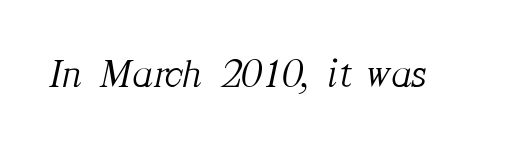
Q: Is the text bold? A: No.
Q: Is the text italic (slanted)? A: Yes, it leans right by about 12 degrees.
Q: Is the typeface a serif or a sans-serif typeface? A: Serif.
Q: Is the text underlined? A: No.
Q: Is the spacing between letters normal or unusually wide? A: Normal.
Q: Width (condensed, normal, or wide)? A: Normal.
Q: Stroke contrast? A: Medium.
Q: x-height? A: Medium.
Q: Monospaced? A: No.
